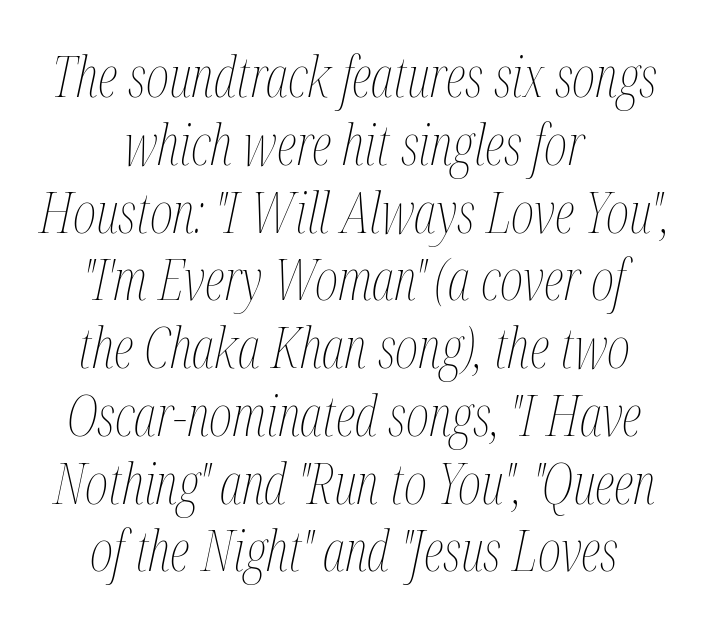
Q: Is the text bold? A: No.
Q: Is the text italic (slanted)? A: Yes, it leans right by about 12 degrees.
Q: Is the text underlined? A: No.
Q: How is the paragraph aligned? A: Centered.
Q: Is the spacing between letters normal or unusually wide? A: Normal.
Q: Width (condensed, normal, or wide)? A: Condensed.
Q: Stroke contrast? A: Medium.
Q: x-height? A: Medium.
Q: Monospaced? A: No.
